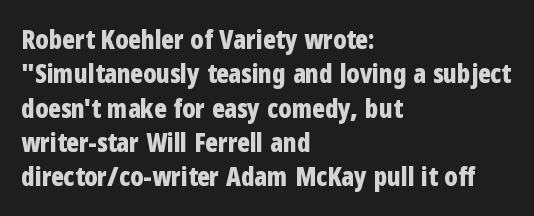
The image shows 26 px bold type, upright; set left-aligned, normal line spacing (1.32x), normal letter spacing, not underlined.
